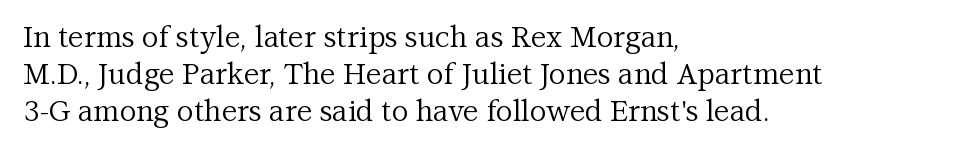
Look at the tracking — it's just the regular setting, nothing added. Is there much room between lines? A standard amount, neither cramped nor airy. A student would call this left alignment; a typographer would say flush left, rag right. Honestly, there is no underline to notice here at all. Italic? Not at all — the glyphs are vertical.
